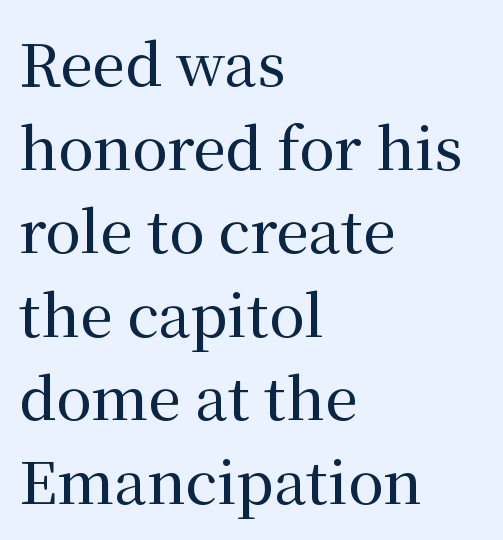
The image shows 58 px serif type, upright; set left-aligned, normal line spacing (1.44x), normal letter spacing, not underlined; medium stroke contrast and a medium x-height.
